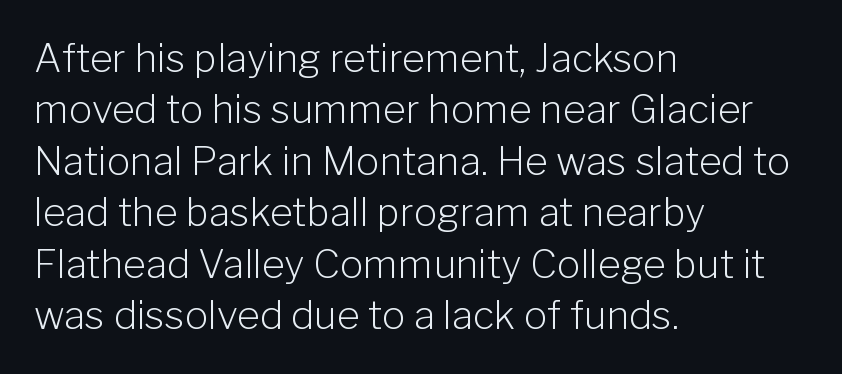
The image shows 39 px light sans-serif type, upright; set left-aligned, normal line spacing (1.32x), normal letter spacing, not underlined; low stroke contrast and a medium x-height.
